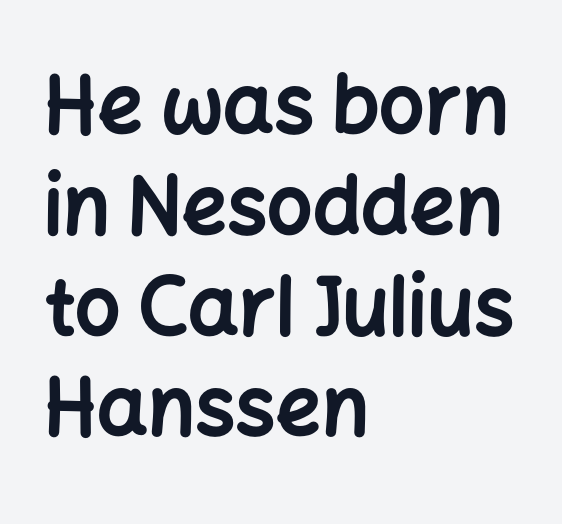
Does extra space separate the letters? No, they use regular spacing. Horizontal alignment here is leftward, the default for most running prose. I'd describe the lettering as bold — thick and assertive. These lines are rendered in a variable-pitch font. The specimen reads as upright at a glance.
